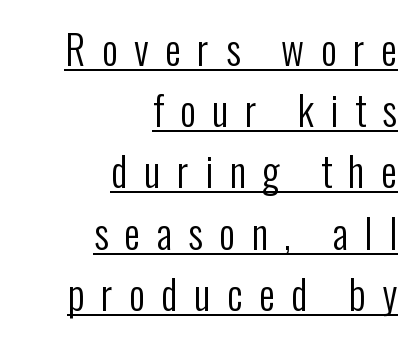
Q: Is the text bold? A: No.
Q: Is the text italic (slanted)? A: No, it is upright.
Q: Is the typeface a serif or a sans-serif typeface? A: Sans-serif.
Q: Is the text underlined? A: Yes.
Q: How is the paragraph aligned? A: Right-aligned.
Q: Is the spacing between letters normal or unusually wide? A: Unusually wide.
Q: Is the spacing between lines tight, normal or loose? A: Normal.
Q: Width (condensed, normal, or wide)? A: Condensed.
Q: Stroke contrast? A: Low.
Q: x-height? A: Medium.
Q: Monospaced? A: No.
